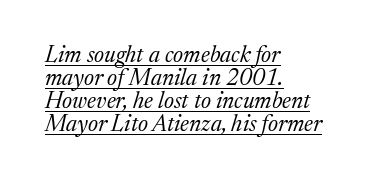
{"italic": "yes", "lean": "right", "slant_degrees": 17, "bold": "no", "underline": "yes", "align": "left", "line_spacing": "tight", "line_spacing_ratio": 1.0, "letter_spacing": "normal", "letter_spacing_em": 0.0, "glyph_px": 23}
